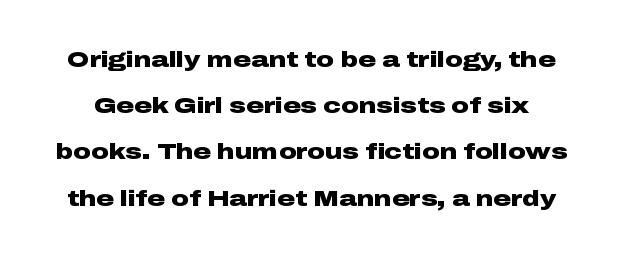
Q: Is the text bold? A: Yes.
Q: Is the text italic (slanted)? A: No, it is upright.
Q: Is the text underlined? A: No.
Q: Is the spacing between letters normal or unusually wide? A: Normal.
Q: Is the spacing between lines tight, normal or loose? A: Loose.
